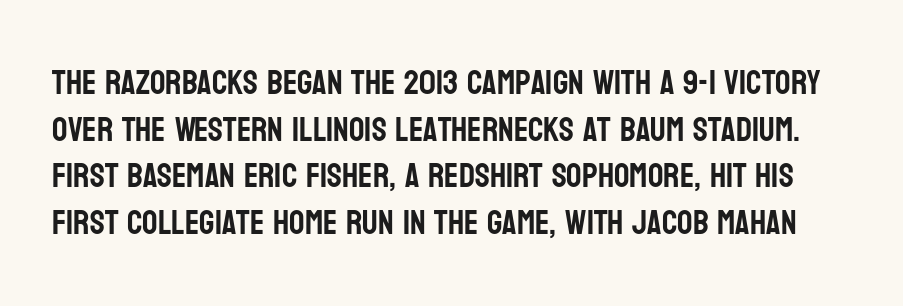
{"serif": "no", "italic": "no", "width": "condensed", "stroke_contrast": "low", "x_height": "large", "monospaced": "no", "underline": "no", "line_spacing": "normal", "line_spacing_ratio": 1.37, "letter_spacing": "normal", "letter_spacing_em": 0.0, "glyph_px": 34}
